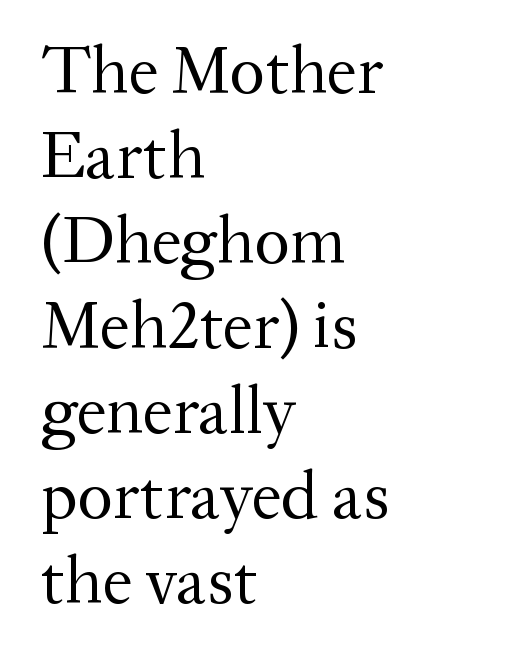
{"serif": "yes", "italic": "no", "bold": "no", "weight": "regular", "width": "normal", "stroke_contrast": "medium", "x_height": "medium", "monospaced": "no", "underline": "no", "align": "left", "line_spacing": "normal", "line_spacing_ratio": 1.25, "letter_spacing": "normal", "letter_spacing_em": 0.0, "glyph_px": 68}
